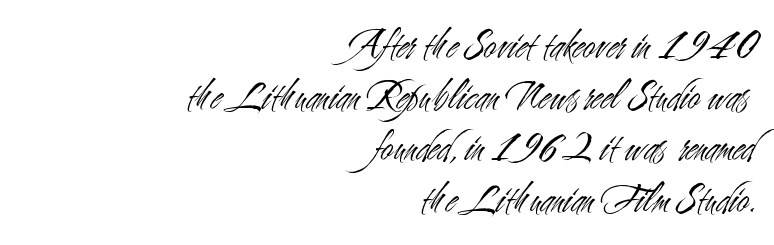
You could not count columns in this text — the font is proportionally spaced. How are the letters spaced? Ordinarily, with no added tracking. Plain, unruled lines of type. Horizontally, the lines are justified to the trailing edge only.
